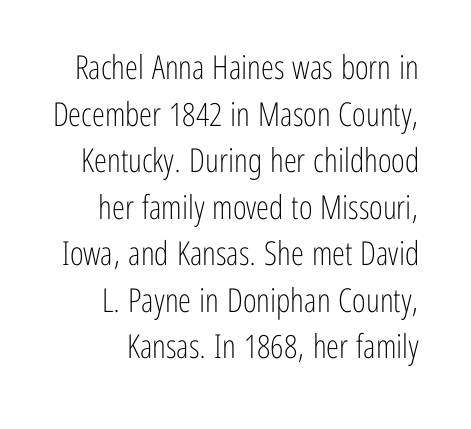
{"serif": "no", "italic": "no", "bold": "no", "weight": "light", "width": "condensed", "stroke_contrast": "low", "x_height": "medium", "monospaced": "no", "underline": "no", "line_spacing": "normal", "line_spacing_ratio": 1.41, "letter_spacing": "normal", "letter_spacing_em": 0.0, "glyph_px": 33}
